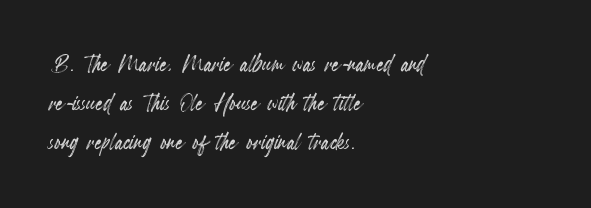
Check the space under the baseline: it is left empty. Note the varied advance widths — an 'i' is clearly narrower than an 'm'. The typesetter chose a ragged-right arrangement here. Observe the ordinary spacing: letters are neighbours, not strangers. Line spacing here is normal.
